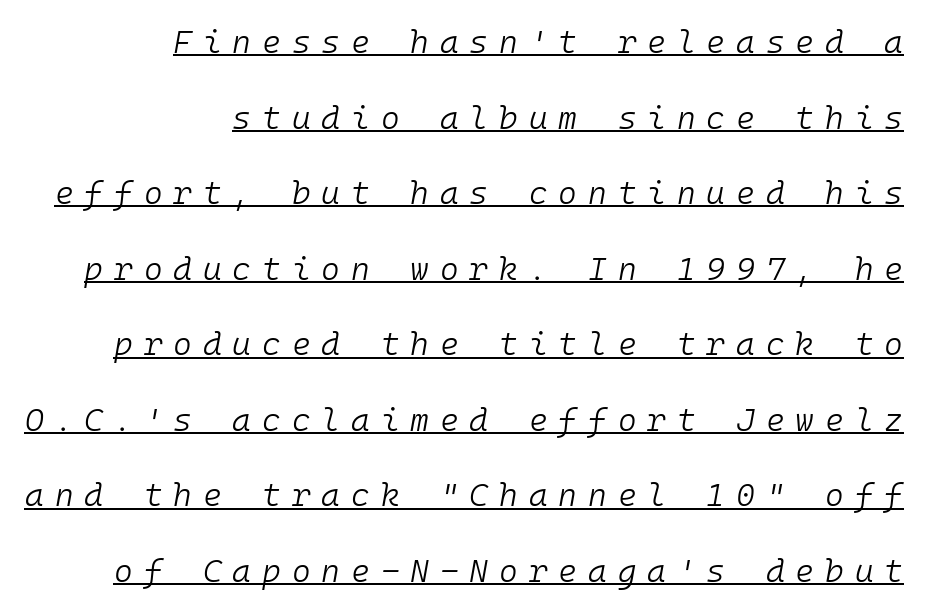
This sample has the even, mechanical cadence of fixed-width lettering. This sample is right-justified, so line beginnings fall wherever the words allow. Whoever set this chose breathing room over compactness in the vertical rhythm. Here the glyphs are tracked loosely, breaking word shapes into spaced letters.
